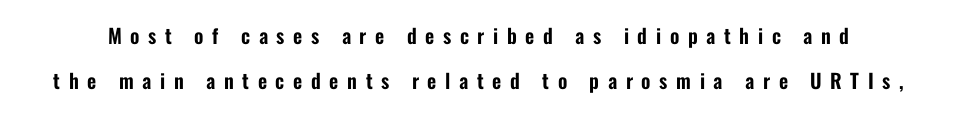
Q: Is the text italic (slanted)? A: No, it is upright.
Q: Is the text underlined? A: No.
Q: Is the spacing between letters normal or unusually wide? A: Unusually wide.
Q: Is the spacing between lines tight, normal or loose? A: Loose.
